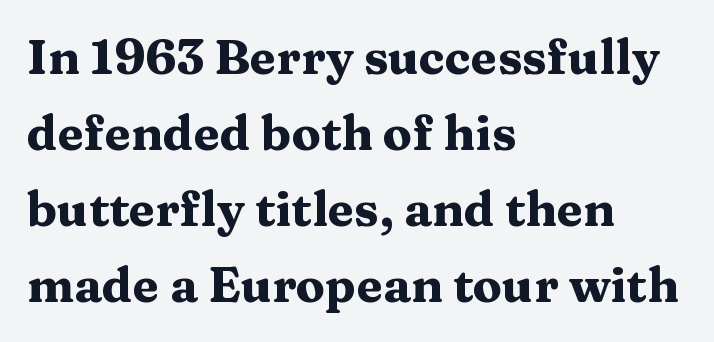
Q: Is the text bold? A: Yes.
Q: Is the text italic (slanted)? A: No, it is upright.
Q: Is the typeface a serif or a sans-serif typeface? A: Serif.
Q: Is the text underlined? A: No.
Q: How is the paragraph aligned? A: Left-aligned.
Q: Is the spacing between letters normal or unusually wide? A: Normal.
Q: Is the spacing between lines tight, normal or loose? A: Normal.
Q: Width (condensed, normal, or wide)? A: Wide.
Q: Stroke contrast? A: Medium.
Q: x-height? A: Medium.
Q: Monospaced? A: No.
